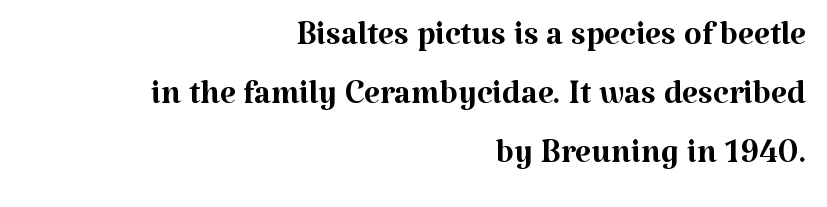
The image shows 46 px regular-weight serif type, upright; set right-aligned, normal line spacing (1.28x), normal letter spacing, not underlined; medium stroke contrast and a medium x-height.
